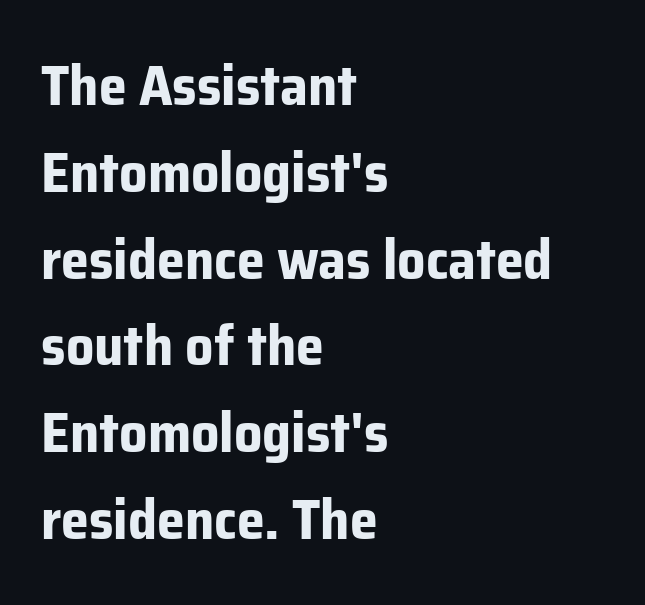
Q: Is the text bold? A: Yes.
Q: Is the text italic (slanted)? A: No, it is upright.
Q: Is the typeface a serif or a sans-serif typeface? A: Sans-serif.
Q: Is the text underlined? A: No.
Q: How is the paragraph aligned? A: Left-aligned.
Q: Is the spacing between letters normal or unusually wide? A: Normal.
Q: Is the spacing between lines tight, normal or loose? A: Normal.
Q: Width (condensed, normal, or wide)? A: Normal.
Q: Stroke contrast? A: Low.
Q: x-height? A: Medium.
Q: Monospaced? A: No.
